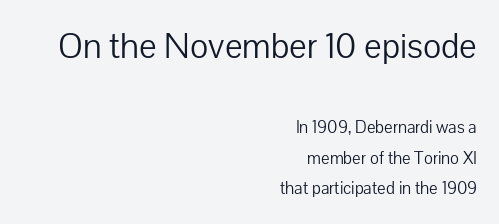
The image shows 37 px light sans-serif type, upright; set right-aligned, line spacing 1.71x, normal letter spacing, not underlined; the first (top) block is 2.06x larger; low stroke contrast and a medium x-height.
